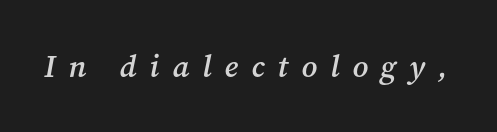
The image shows 31 px semibold serif type, italic (leaning right); set unusually wide letter spacing (+0.42 em), not underlined; medium stroke contrast and a medium x-height.
